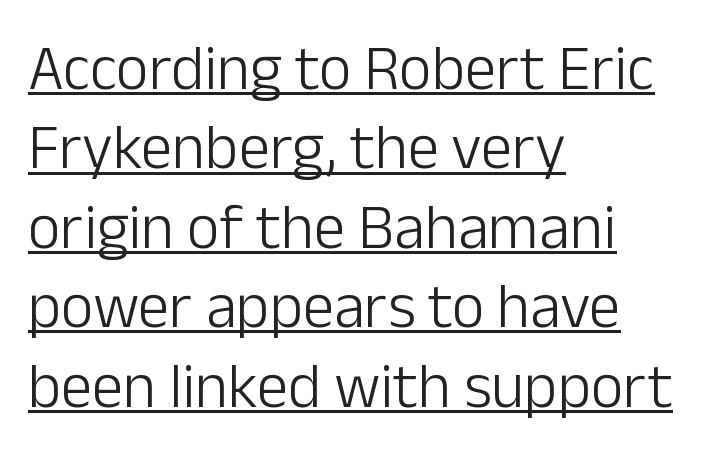
{"serif": "no", "italic": "no", "bold": "no", "weight": "light", "width": "normal", "stroke_contrast": "low", "x_height": "medium", "monospaced": "no", "underline": "yes", "align": "left", "line_spacing": "normal", "line_spacing_ratio": 1.26, "letter_spacing": "normal", "letter_spacing_em": 0.0, "glyph_px": 63}
